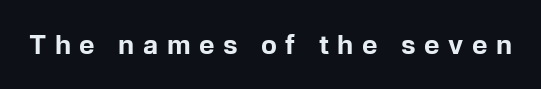
Q: Is the text bold? A: Yes.
Q: Is the text italic (slanted)? A: No, it is upright.
Q: Is the text underlined? A: No.
Q: Is the spacing between letters normal or unusually wide? A: Unusually wide.
